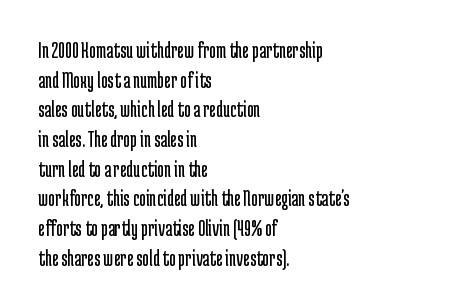
{"italic": "no", "bold": "no", "underline": "no", "align": "left", "line_spacing": "normal", "line_spacing_ratio": 1.29, "letter_spacing": "normal", "letter_spacing_em": 0.0, "glyph_px": 23}
